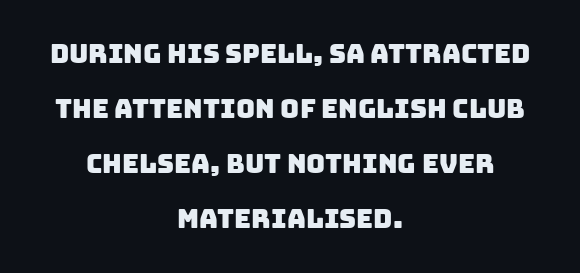
The image shows 26 px text type; set centered, loose line spacing (2.12x), normal letter spacing, not underlined.
